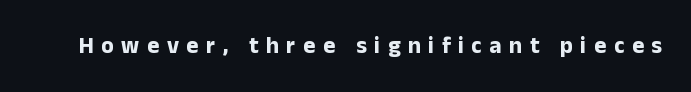
The image shows 23 px bold type, upright; set unusually wide letter spacing (+0.33 em), not underlined.
